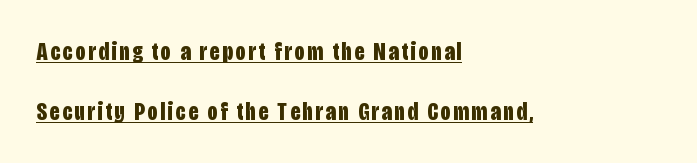
Q: Is the text bold? A: Yes.
Q: Is the text italic (slanted)? A: No, it is upright.
Q: Is the text underlined? A: Yes.
Q: How is the paragraph aligned? A: Left-aligned.
Q: Is the spacing between lines tight, normal or loose? A: Loose.
